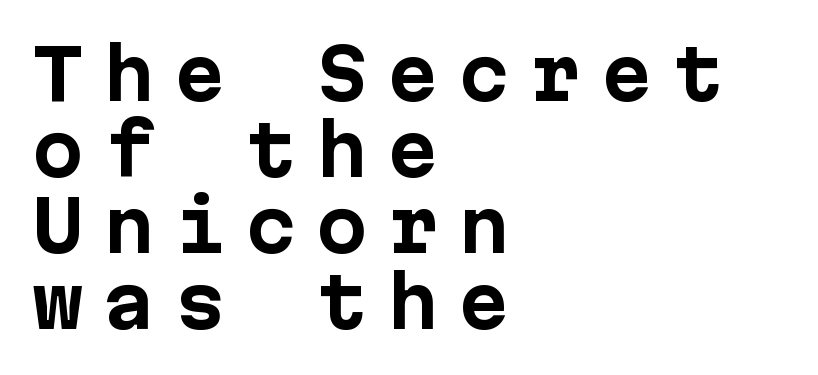
The image shows 69 px bold sans-serif type, upright; set left-aligned, tight line spacing (1.1x), unusually wide letter spacing (+0.28 em), not underlined; low stroke contrast and a medium x-height.
